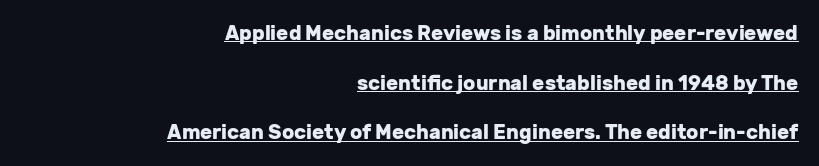
Does the leading feel generous? Absolutely, it's lavish. Posture: vertical. Notice how a bar underscores the lettering throughout. Strokes here are thick enough to call this a true bold. Caption: standard tracking, unaltered. Is the block centered? No — it sits flush against the right margin.
